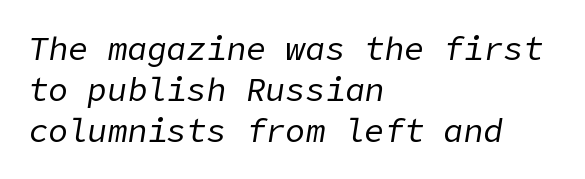
{"italic": "yes", "lean": "right", "slant_degrees": 9, "bold": "no", "weight": "regular", "width": "normal", "stroke_contrast": "low", "x_height": "medium", "underline": "no", "align": "left", "line_spacing": "normal", "line_spacing_ratio": 1.25, "letter_spacing": "normal", "letter_spacing_em": 0.0, "glyph_px": 33}
